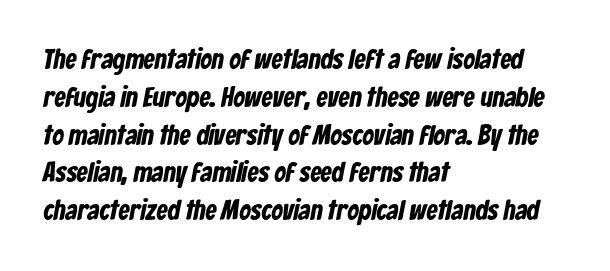
{"serif": "no", "width": "condensed", "stroke_contrast": "low", "x_height": "medium", "monospaced": "no", "underline": "no", "align": "left", "line_spacing": "normal", "line_spacing_ratio": 1.35, "letter_spacing": "normal", "letter_spacing_em": 0.0, "glyph_px": 28}
